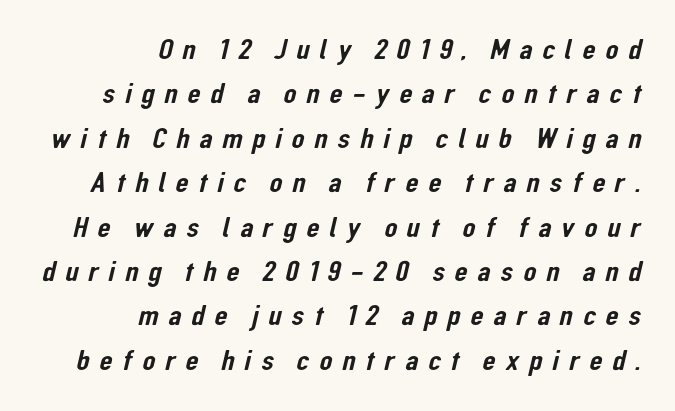
Serif or sans? Sans — the stroke terminals are bare. This rendering uses right alignment, leaving the left contour irregular. You could only call the tracking loose — the letters float apart. Note the varied advance widths — an 'i' is clearly narrower than an 'm'.
